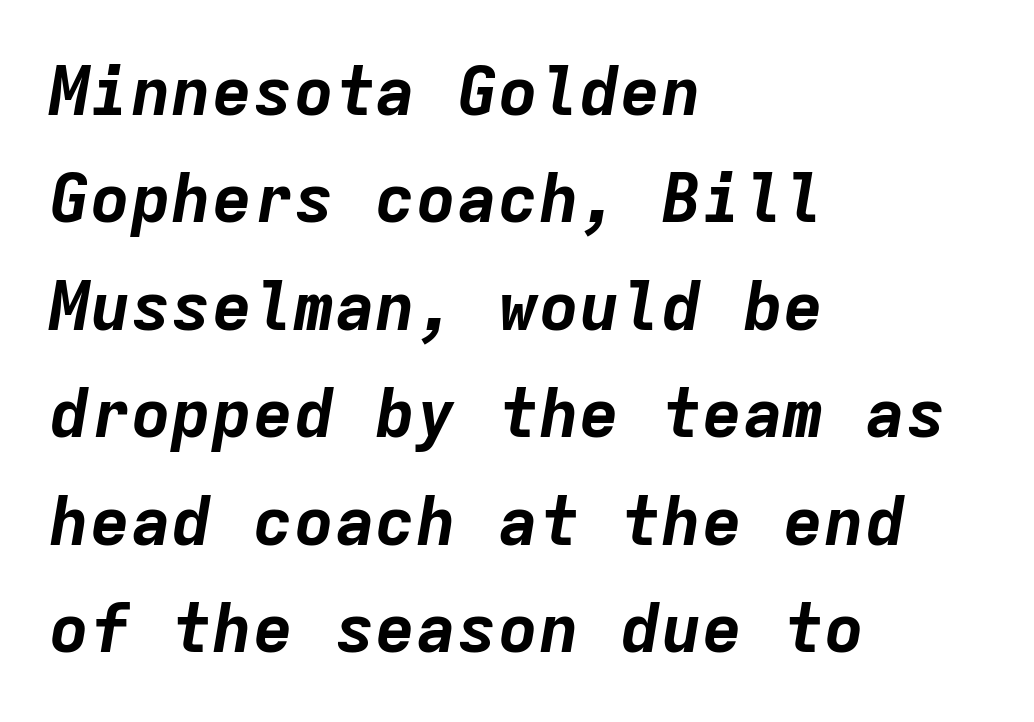
Q: Is the text bold? A: Yes.
Q: Is the text italic (slanted)? A: Yes, it leans right by about 9 degrees.
Q: Is the text underlined? A: No.
Q: How is the paragraph aligned? A: Left-aligned.
Q: Is the spacing between letters normal or unusually wide? A: Normal.
Q: Is the spacing between lines tight, normal or loose? A: Normal.
Q: Width (condensed, normal, or wide)? A: Normal.
Q: Stroke contrast? A: Low.
Q: x-height? A: Medium.
Q: Monospaced? A: Yes.
